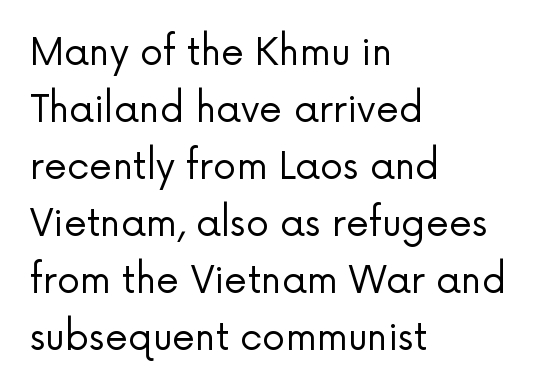
The image shows 37 px regular-weight sans-serif type, upright; set left-aligned, normal line spacing (1.54x), normal letter spacing, not underlined; low stroke contrast and a medium x-height.
